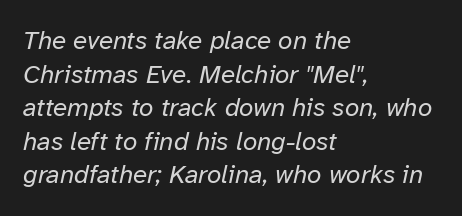
{"italic": "yes", "lean": "right", "slant_degrees": 12, "bold": "no", "underline": "no", "align": "left", "line_spacing": "normal", "line_spacing_ratio": 1.29, "letter_spacing": "normal", "letter_spacing_em": 0.0, "glyph_px": 26}
